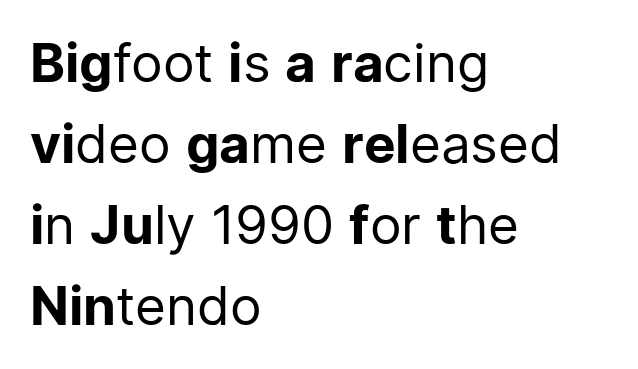
The face used here is proportionally spaced, like ordinary book or web type. Default kerning and tracking; the words read as compact shapes. Examine the stroke ends and you'll find no serifs. The rows are spaced the way most documents space them.
